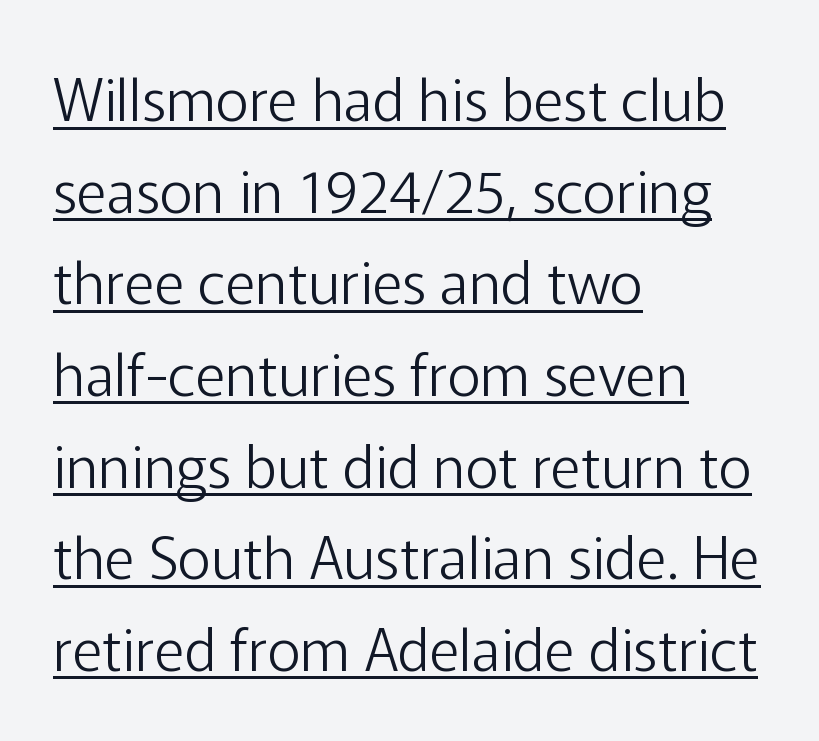
Q: Is the text bold? A: No.
Q: Is the text italic (slanted)? A: No, it is upright.
Q: Is the typeface a serif or a sans-serif typeface? A: Sans-serif.
Q: Is the text underlined? A: Yes.
Q: How is the paragraph aligned? A: Left-aligned.
Q: Is the spacing between letters normal or unusually wide? A: Normal.
Q: Is the spacing between lines tight, normal or loose? A: Normal.
Q: Width (condensed, normal, or wide)? A: Normal.
Q: Stroke contrast? A: Low.
Q: x-height? A: Medium.
Q: Monospaced? A: No.
